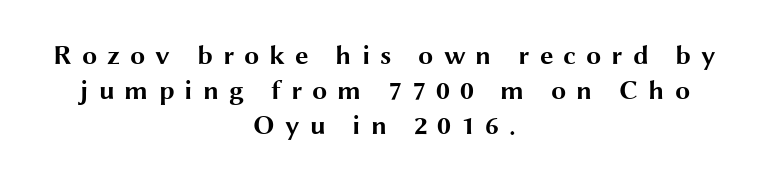
{"italic": "no", "bold": "yes", "underline": "no", "align": "center", "line_spacing": "normal", "line_spacing_ratio": 1.29, "letter_spacing": "wide", "letter_spacing_em": 0.37, "glyph_px": 27}
